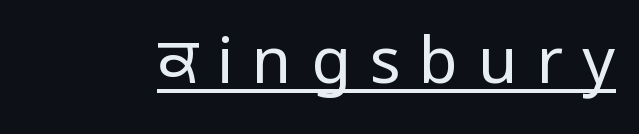
The typesetting does not lean heavy: it is not bold. The typeface chosen for these lines omits serifs. Check the space under the baseline: a stroke is drawn there. It's the straight-up-and-down kind of type.
